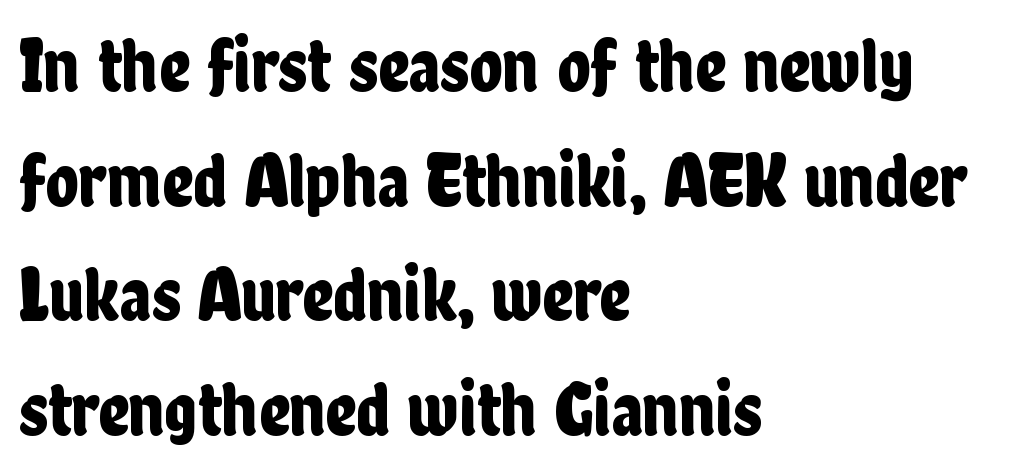
Q: Is the text italic (slanted)? A: No, it is upright.
Q: Is the typeface a serif or a sans-serif typeface? A: Sans-serif.
Q: Is the text underlined? A: No.
Q: How is the paragraph aligned? A: Left-aligned.
Q: Is the spacing between letters normal or unusually wide? A: Normal.
Q: Is the spacing between lines tight, normal or loose? A: Normal.
Q: Width (condensed, normal, or wide)? A: Condensed.
Q: Stroke contrast? A: Low.
Q: x-height? A: Medium.
Q: Monospaced? A: No.
